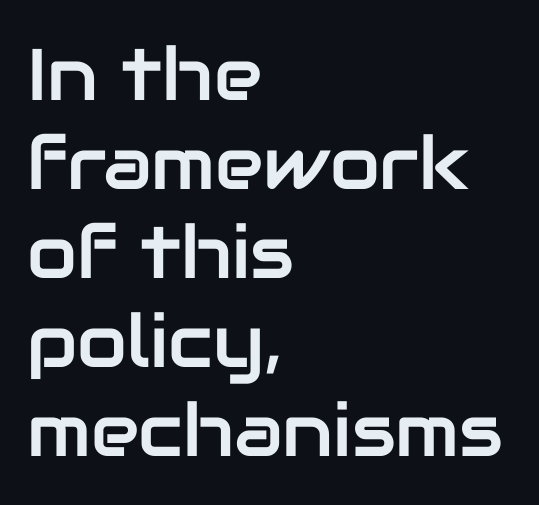
The text was rendered using a sans face with plain stroke endings. You could not count columns in this text — the font is proportionally spaced. Upright lettering throughout. The rendering anchors every line to the left-hand side. The words here are not underlined.
